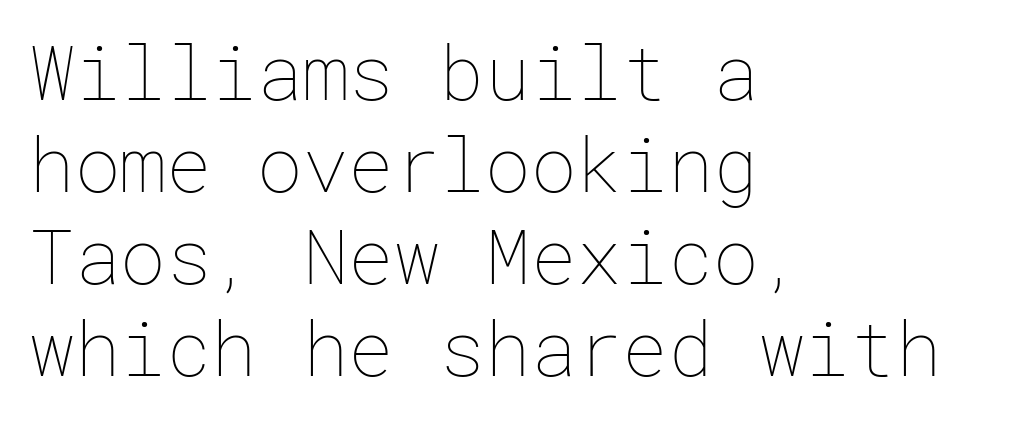
Casual observation: everything's shoved over to the left. Is the letter spacing exaggerated? No — it looks like the ordinary default. You can tell it's not italic because the verticals are truly vertical. This reads as an unemphasized weight, regular at the heaviest.
